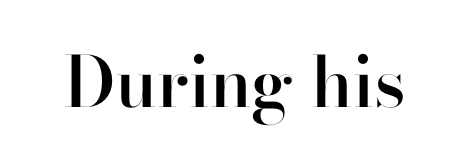
Q: Is the text bold? A: Semi-bold.
Q: Is the text italic (slanted)? A: No, it is upright.
Q: Is the typeface a serif or a sans-serif typeface? A: Sans-serif.
Q: Is the text underlined? A: No.
Q: Is the spacing between letters normal or unusually wide? A: Normal.
Q: Width (condensed, normal, or wide)? A: Normal.
Q: Stroke contrast? A: High.
Q: x-height? A: Small.
Q: Monospaced? A: No.
